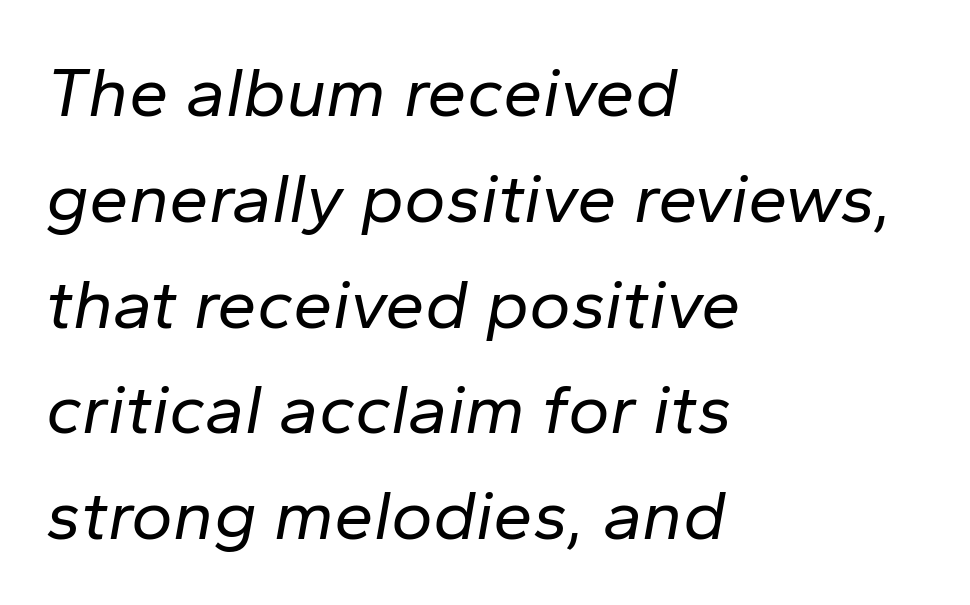
Q: Is the text bold? A: No.
Q: Is the text italic (slanted)? A: Yes, it leans right by about 10 degrees.
Q: Is the text underlined? A: No.
Q: How is the paragraph aligned? A: Left-aligned.
Q: Is the spacing between letters normal or unusually wide? A: Normal.
Q: Is the spacing between lines tight, normal or loose? A: Normal.
Q: Width (condensed, normal, or wide)? A: Normal.
Q: Stroke contrast? A: Low.
Q: x-height? A: Medium.
Q: Monospaced? A: No.
